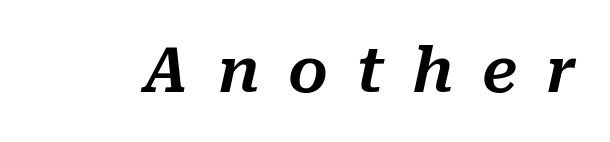
Q: Is the text italic (slanted)? A: Yes, it leans right by about 10 degrees.
Q: Is the text underlined? A: No.
Q: Is the spacing between letters normal or unusually wide? A: Unusually wide.
Q: Width (condensed, normal, or wide)? A: Normal.
Q: Stroke contrast? A: Medium.
Q: x-height? A: Medium.
Q: Monospaced? A: No.
